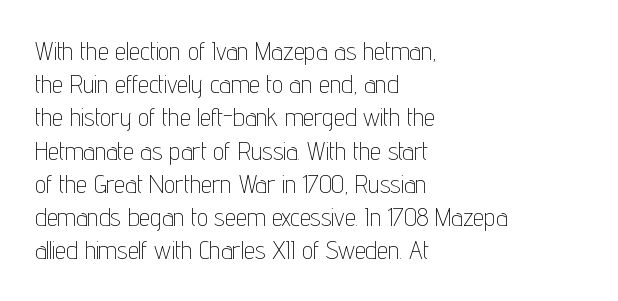
{"italic": "no", "bold": "no", "underline": "no", "align": "left", "line_spacing": "normal", "line_spacing_ratio": 1.33, "letter_spacing": "normal", "letter_spacing_em": 0.0, "glyph_px": 25}
